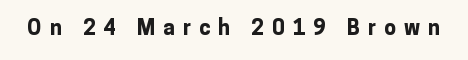
Q: Is the text bold? A: Yes.
Q: Is the text italic (slanted)? A: No, it is upright.
Q: Is the text underlined? A: No.
Q: Is the spacing between letters normal or unusually wide? A: Unusually wide.
